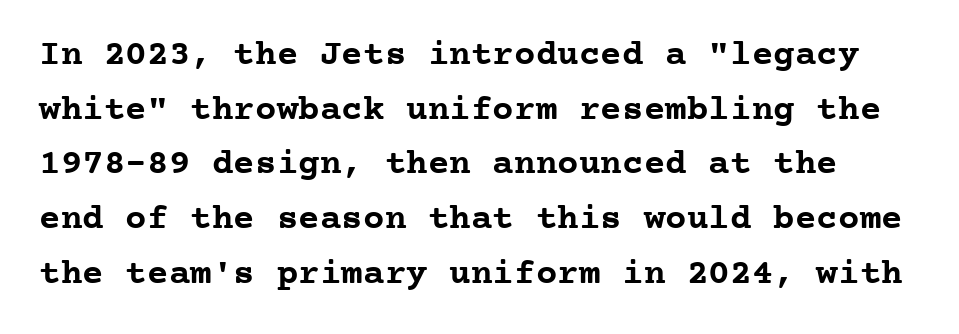
{"serif": "yes", "italic": "no", "bold": "yes", "weight": "semibold", "width": "normal", "stroke_contrast": "low", "x_height": "medium", "monospaced": "yes", "underline": "no", "line_spacing": "normal", "line_spacing_ratio": 1.52, "letter_spacing": "normal", "letter_spacing_em": 0.0, "glyph_px": 36}
